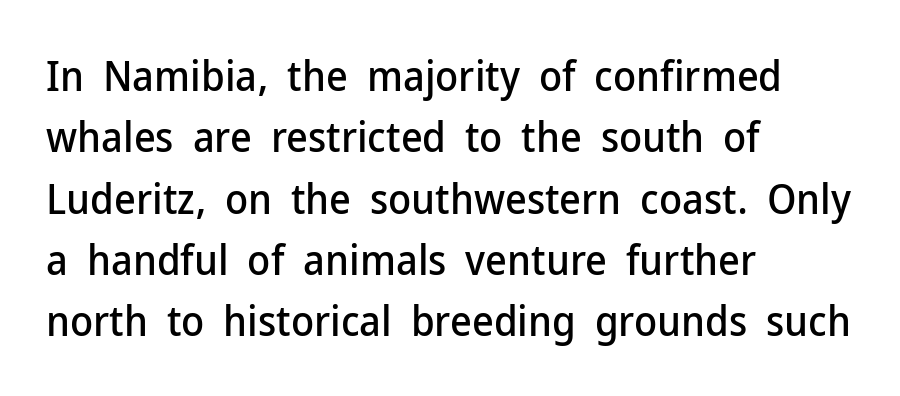
The specimen reads as upright at a glance. Classification — sans serif. Nothing unusual about the tracking: characters are spaced as the font intends. Each letter keeps its own natural width here, so spacing adapts to shape. Descender tails drop into unmarked territory.
